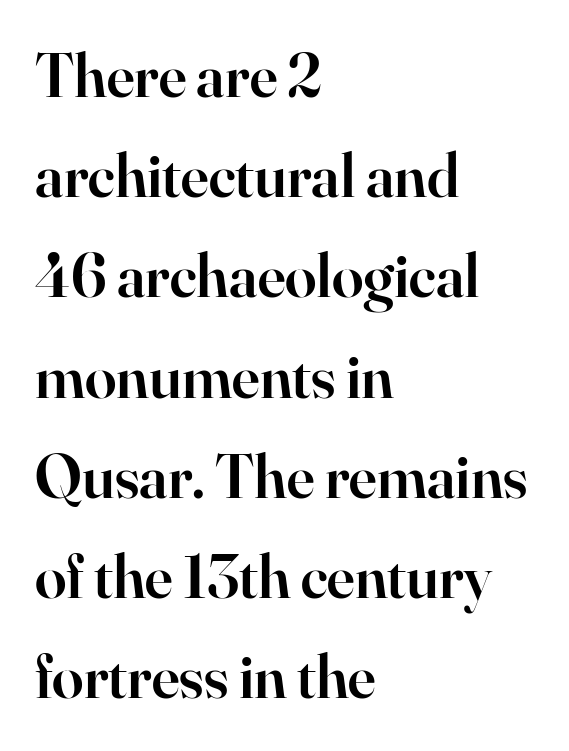
The image shows 63 px semibold serif type, upright; set left-aligned, normal line spacing (1.59x), normal letter spacing, not underlined; high stroke contrast and a small x-height.
